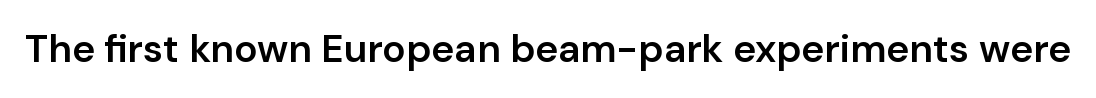
{"serif": "no", "italic": "no", "bold": "semi", "weight": "semibold", "width": "normal", "stroke_contrast": "low", "x_height": "medium", "monospaced": "no", "underline": "no", "letter_spacing": "normal", "letter_spacing_em": 0.0, "glyph_px": 39}
